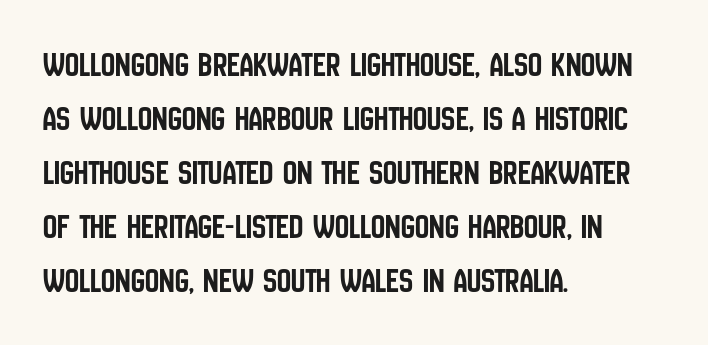
{"serif": "no", "italic": "no", "width": "condensed", "stroke_contrast": "low", "x_height": "large", "monospaced": "no", "underline": "no", "align": "left", "line_spacing": "normal", "line_spacing_ratio": 1.54, "letter_spacing": "normal", "letter_spacing_em": 0.0, "glyph_px": 35}
